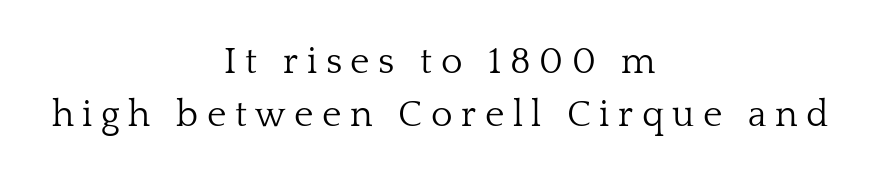
Centered paragraph, ragged on both sides. The area under the type is left untouched. Characters remain perfectly vertical along every line. This rendering widens character spacing well past its baseline value. These lines are rendered in a variable-pitch font.
